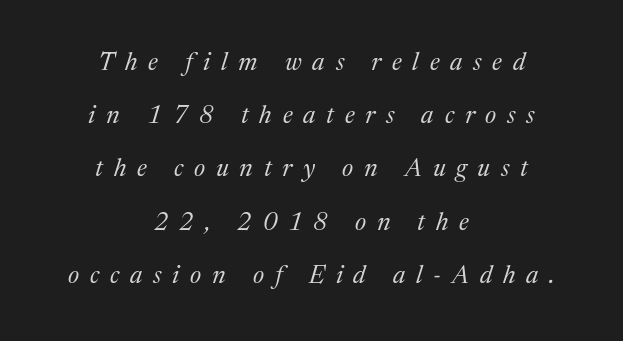
Characters are canted at an angle relative to the baseline's perpendicular. The line-height multiplier appears high, well above default. Tracking here is generous; glyphs stand well apart from one another. Stem width sits at or under what a default text font uses. Leftover space on each line is divided equally before and after the words.
